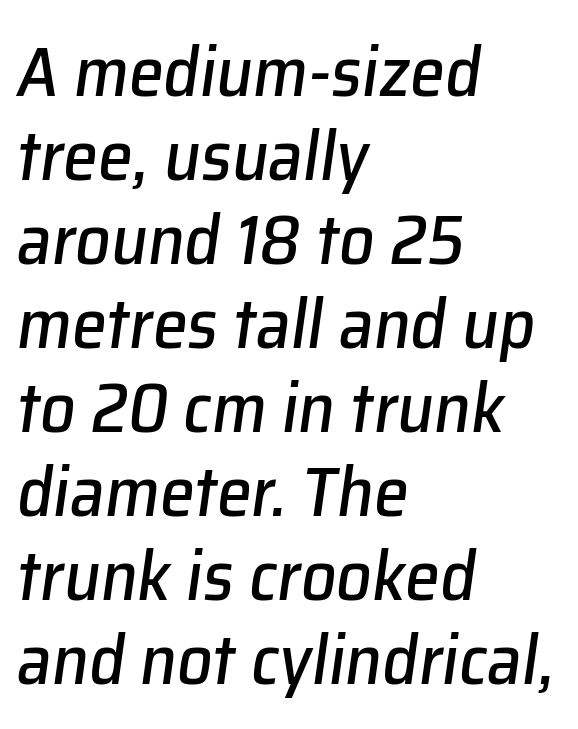
Honestly, there is no underline to notice here at all. These lines are rendered in a variable-pitch font. Short note: letters normally spaced. A typesetter would mark this as italic. Visually the block forms a straight wall on the left and a jagged coastline on the right.
